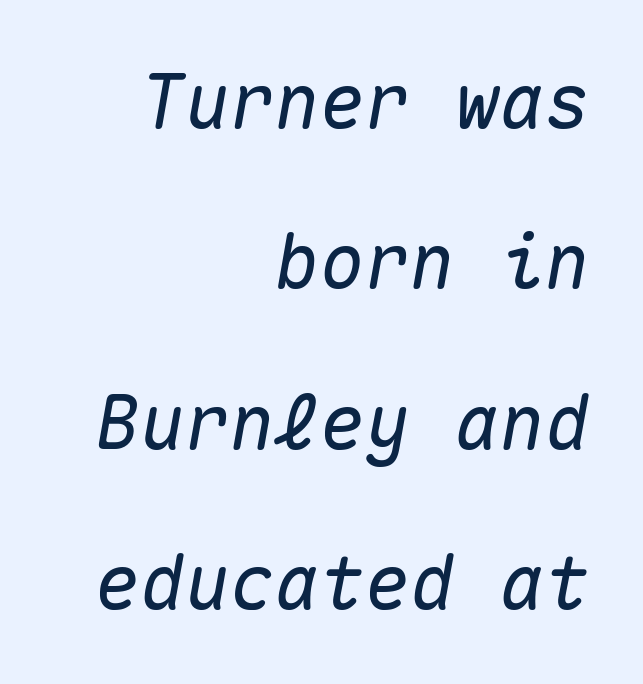
Q: Is the text italic (slanted)? A: Yes, it leans right by about 10 degrees.
Q: Is the text underlined? A: No.
Q: How is the paragraph aligned? A: Right-aligned.
Q: Is the spacing between letters normal or unusually wide? A: Normal.
Q: Is the spacing between lines tight, normal or loose? A: Loose.
Q: Width (condensed, normal, or wide)? A: Normal.
Q: Stroke contrast? A: Medium.
Q: x-height? A: Medium.
Q: Monospaced? A: Yes.
